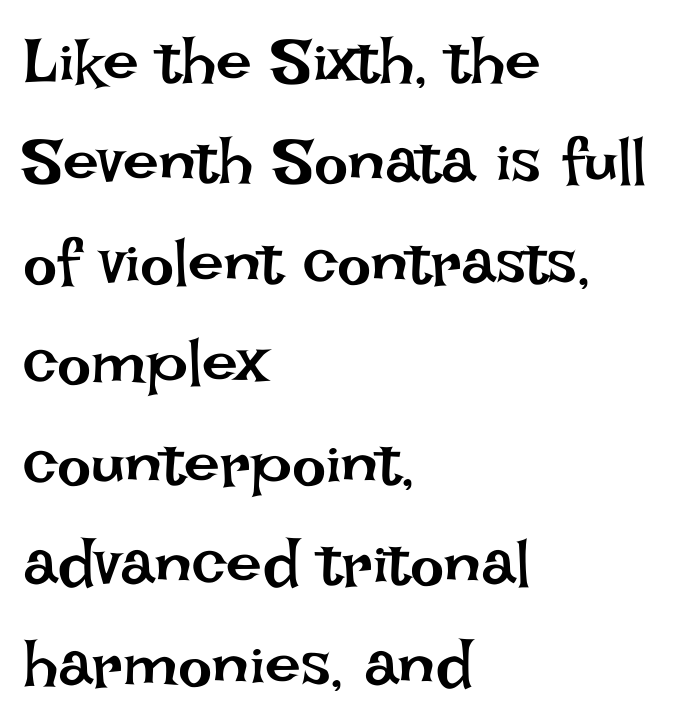
Honestly, the letter spacing is just normal — you wouldn't notice it. Normally led — the rows are evenly, conventionally spaced. The face used here is proportionally spaced, like ordinary book or web type. Reading down the block, your eye returns to a fixed left position each line. Posture: upright roman. Clear beneath every line of the passage.
